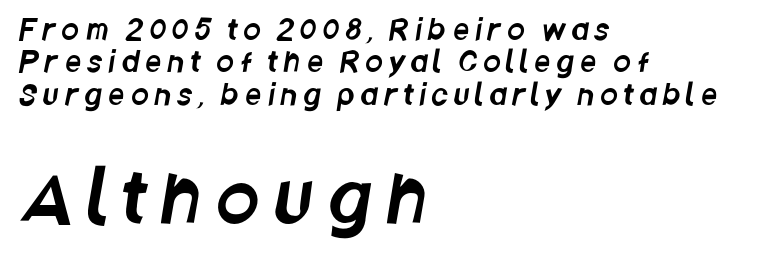
Q: Is the typeface a serif or a sans-serif typeface? A: Sans-serif.
Q: Is the text underlined? A: No.
Q: How is the paragraph aligned? A: Left-aligned.
Q: Is the spacing between letters normal or unusually wide? A: Unusually wide.
Q: Which block of text is set in a larger size, the first (top) or the second (bottom)? A: The second (bottom) one.
Q: Width (condensed, normal, or wide)? A: Condensed.
Q: Stroke contrast? A: Low.
Q: x-height? A: Large.
Q: Monospaced? A: No.
